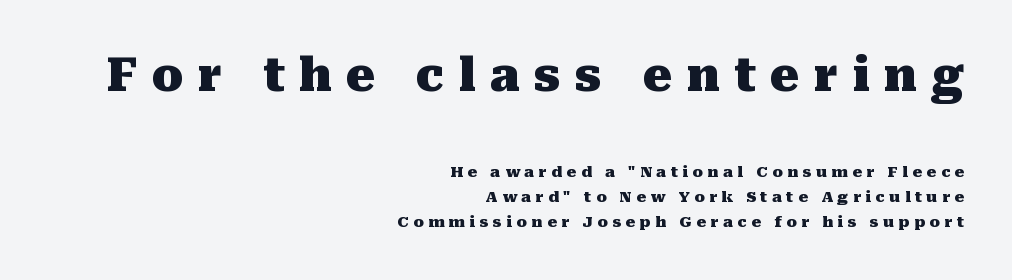
The sample has been set heavy, in full bold. Regarding serifs, this sample has them. A roman cut, with each character standing at attention. Visually the block forms a straight wall on the right and a jagged coastline on the left. Typesetter's note — upper block bumped up in size, lower block left smaller.
